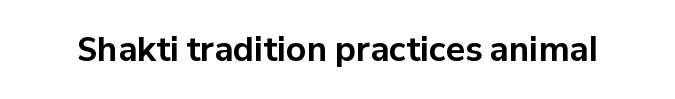
Q: Is the text bold? A: Yes.
Q: Is the text italic (slanted)? A: No, it is upright.
Q: Is the typeface a serif or a sans-serif typeface? A: Sans-serif.
Q: Is the text underlined? A: No.
Q: Is the spacing between letters normal or unusually wide? A: Normal.
Q: Width (condensed, normal, or wide)? A: Normal.
Q: Stroke contrast? A: Low.
Q: x-height? A: Medium.
Q: Monospaced? A: No.
